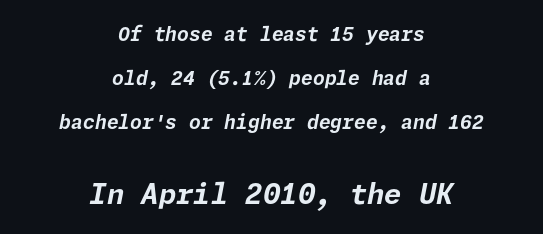
The paragraph has two soft edges and a firm central axis. These two chunks differ in scale, with the bottom chunk taking the larger measure. Posture: slanted. The baseline area is clear.
